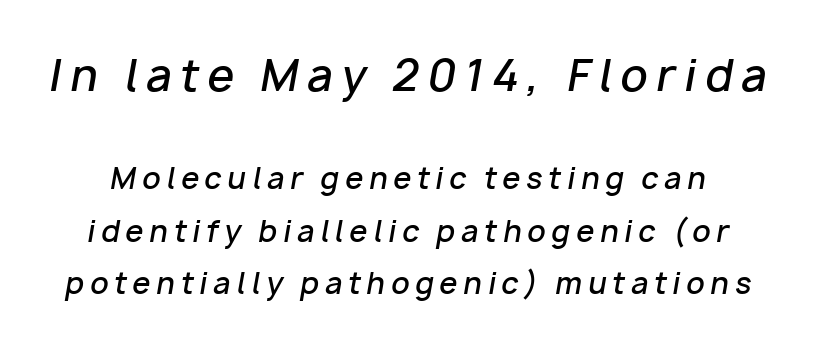
{"italic": "yes", "lean": "right", "slant_degrees": 10, "bold": "semi", "weight": "semibold", "width": "normal", "stroke_contrast": "low", "x_height": "medium", "monospaced": "no", "underline": "no", "line_spacing_ratio": 1.81, "letter_spacing": "wide", "letter_spacing_em": 0.2, "larger_block": "first", "size_ratio": 1.48, "glyph_px": 43}
